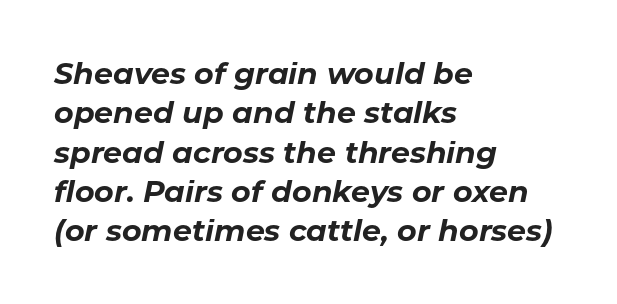
The image shows 30 px bold type, italic (leaning right); set left-aligned, normal line spacing (1.31x), normal letter spacing, not underlined; low stroke contrast and a medium x-height.
